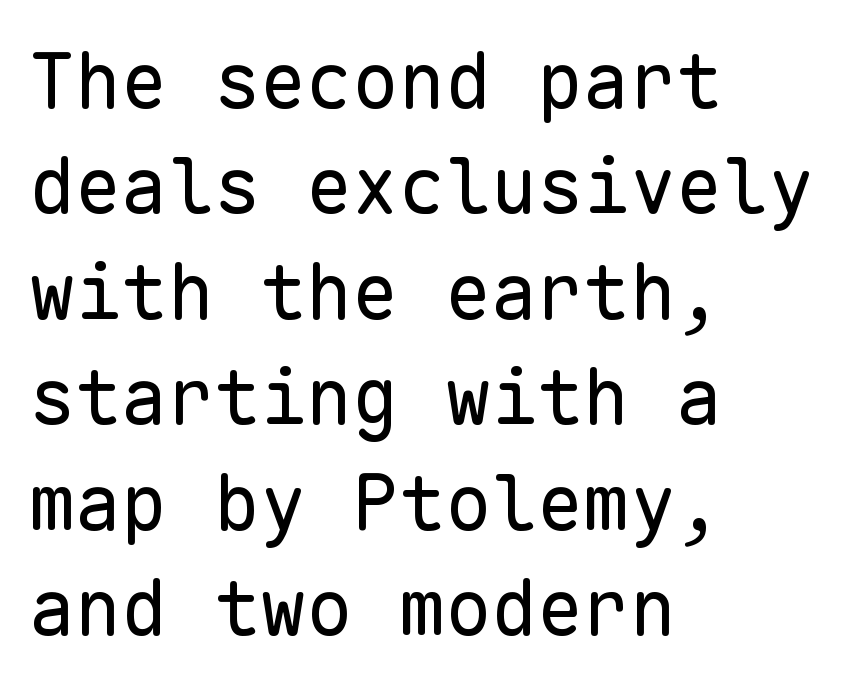
Q: Is the text bold? A: No.
Q: Is the text italic (slanted)? A: No, it is upright.
Q: Is the typeface a serif or a sans-serif typeface? A: Sans-serif.
Q: Is the text underlined? A: No.
Q: How is the paragraph aligned? A: Left-aligned.
Q: Is the spacing between letters normal or unusually wide? A: Normal.
Q: Is the spacing between lines tight, normal or loose? A: Normal.
Q: Width (condensed, normal, or wide)? A: Normal.
Q: Stroke contrast? A: Low.
Q: x-height? A: Medium.
Q: Monospaced? A: Yes.
